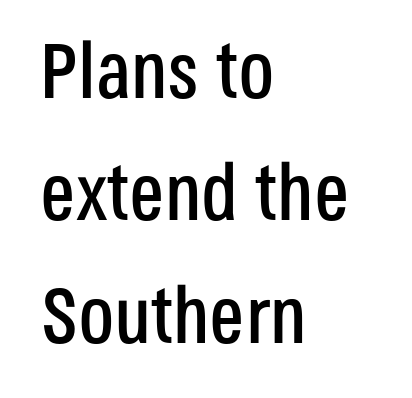
Q: Is the text italic (slanted)? A: No, it is upright.
Q: Is the typeface a serif or a sans-serif typeface? A: Sans-serif.
Q: Is the text underlined? A: No.
Q: How is the paragraph aligned? A: Left-aligned.
Q: Is the spacing between letters normal or unusually wide? A: Normal.
Q: Is the spacing between lines tight, normal or loose? A: Normal.
Q: Width (condensed, normal, or wide)? A: Condensed.
Q: Stroke contrast? A: Low.
Q: x-height? A: Large.
Q: Monospaced? A: No.
